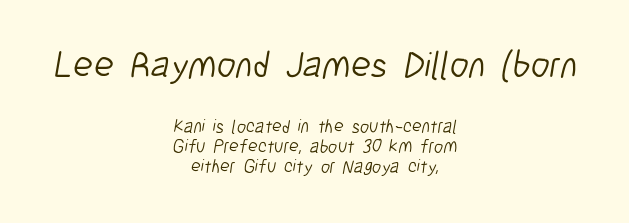
Check where the strokes stop: nothing finishes them off — pure sans. The line-height multiplier appears low, near solid setting. Looks like regular typesetting: each glyph gets only the width it needs. If you folded the block vertically in half, each line would mirror itself in length. Large over small — that's the arrangement of the two blocks here. The strokes are not fattened; the text isn't bold.
